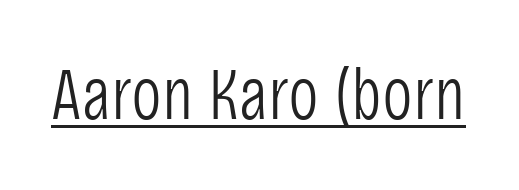
{"serif": "no", "italic": "no", "bold": "no", "weight": "light", "width": "condensed", "stroke_contrast": "low", "x_height": "large", "monospaced": "no", "underline": "yes", "letter_spacing": "normal", "letter_spacing_em": 0.0, "glyph_px": 73}
